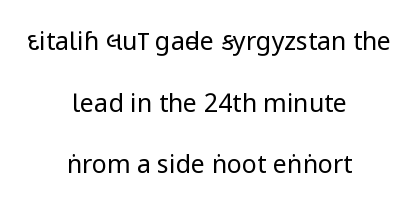
Q: Is the text bold? A: No.
Q: Is the text italic (slanted)? A: No, it is upright.
Q: Is the text underlined? A: No.
Q: How is the paragraph aligned? A: Centered.
Q: Is the spacing between letters normal or unusually wide? A: Normal.
Q: Is the spacing between lines tight, normal or loose? A: Loose.
